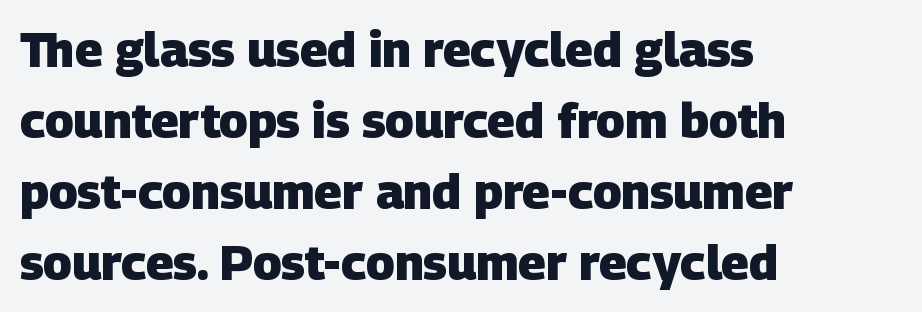
Letter spacing: default. Note: no serifs on the glyphs. Layout note: lines flush left. The strip under each line holds only bare page.
